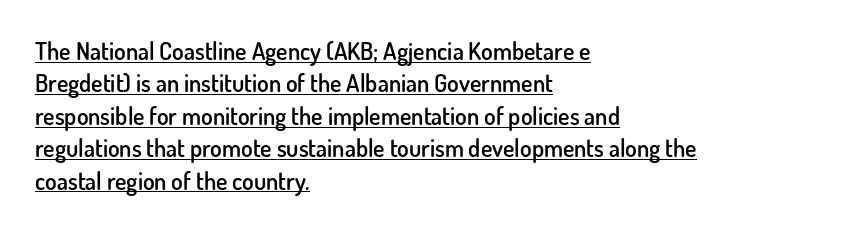
{"italic": "no", "bold": "semi", "underline": "yes", "align": "left", "line_spacing": "normal", "line_spacing_ratio": 1.35, "letter_spacing": "normal", "letter_spacing_em": 0.0, "glyph_px": 24}
